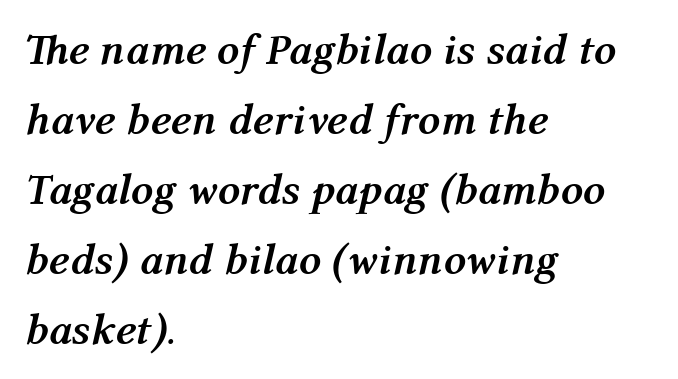
{"italic": "yes", "lean": "right", "slant_degrees": 12, "bold": "yes", "weight": "semibold", "width": "normal", "stroke_contrast": "medium", "x_height": "medium", "monospaced": "no", "underline": "no", "align": "left", "line_spacing": "normal", "line_spacing_ratio": 1.59, "letter_spacing": "normal", "letter_spacing_em": 0.0, "glyph_px": 44}
